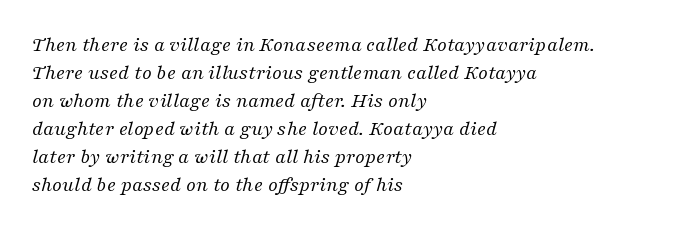
Vertical spacing — default. On a weight scale, this lands at 450 or below. Alignment: flush left. Looking at the ascenders, they clearly lean. Just letters on the line, the space beneath them empty.
